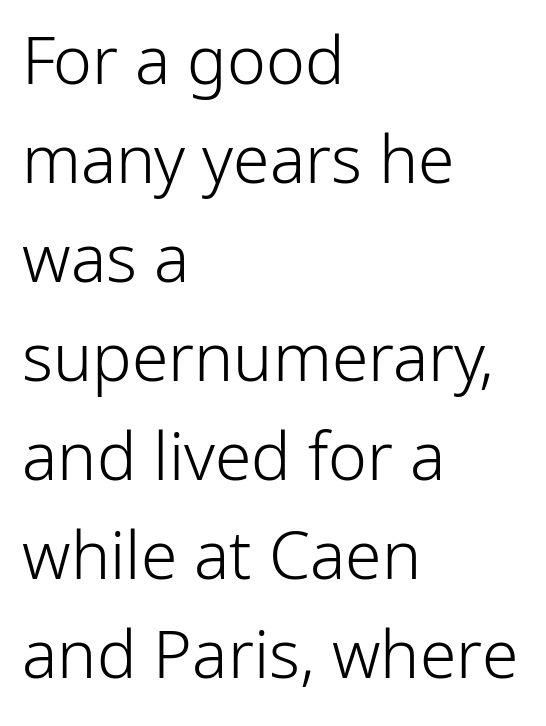
Spacing verdict: proportional, widths tailored to each character. If you drew a line through each stem, it would be perfectly vertical. Unlike a traditional serif, this face leaves its strokes unadorned. Students, note that the glyphs here touch the page at normal intervals.
